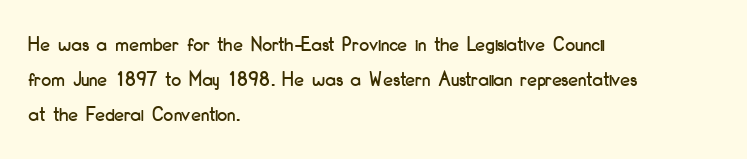
The vertical gap from one line to the next is medium. In terms of posture, this sample is upright. The ragged edge is on the right, which tells us the setting is flush left. Look at the tracking — it's just the regular setting, nothing added. Only glyphs here, with clear space below each row.
